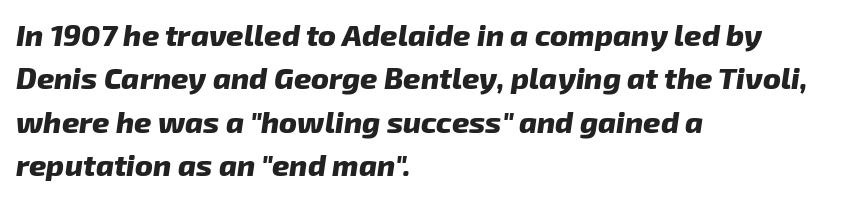
The image shows 30 px heavy type, italic (leaning right); set left-aligned, normal line spacing (1.45x), normal letter spacing, not underlined; low stroke contrast and a medium x-height.
